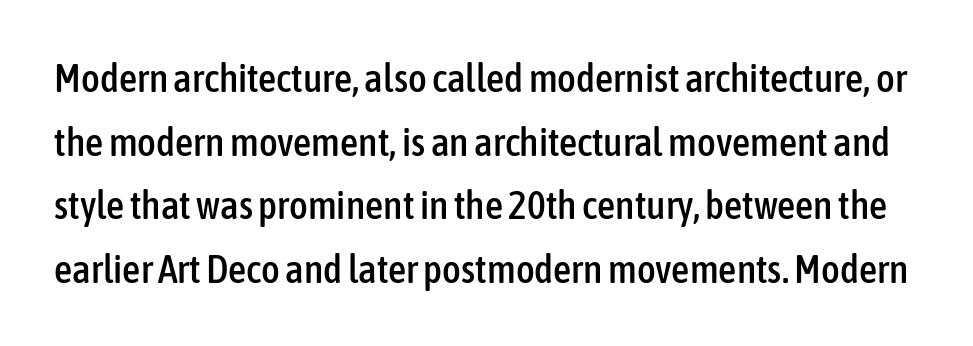
Q: Is the text italic (slanted)? A: No, it is upright.
Q: Is the typeface a serif or a sans-serif typeface? A: Sans-serif.
Q: Is the text underlined? A: No.
Q: Is the spacing between letters normal or unusually wide? A: Normal.
Q: Is the spacing between lines tight, normal or loose? A: Normal.
Q: Width (condensed, normal, or wide)? A: Condensed.
Q: Stroke contrast? A: Low.
Q: x-height? A: Medium.
Q: Monospaced? A: No.
